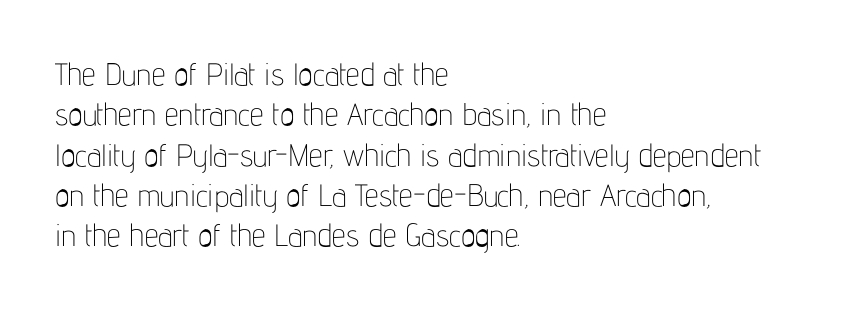
Q: Is the text bold? A: No.
Q: Is the text italic (slanted)? A: No, it is upright.
Q: Is the typeface a serif or a sans-serif typeface? A: Sans-serif.
Q: Is the text underlined? A: No.
Q: How is the paragraph aligned? A: Left-aligned.
Q: Is the spacing between letters normal or unusually wide? A: Normal.
Q: Is the spacing between lines tight, normal or loose? A: Normal.
Q: Width (condensed, normal, or wide)? A: Condensed.
Q: Stroke contrast? A: Low.
Q: x-height? A: Medium.
Q: Monospaced? A: No.
